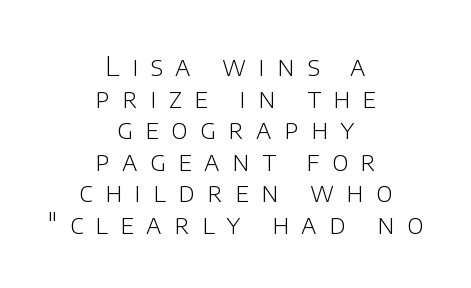
This is roman type, the default non-slanted kind. The letterforms stand isolated, each surrounded by extra space. A quiet, ordinary-to-light weight characterises the typeface. Layout note: lines centered.
